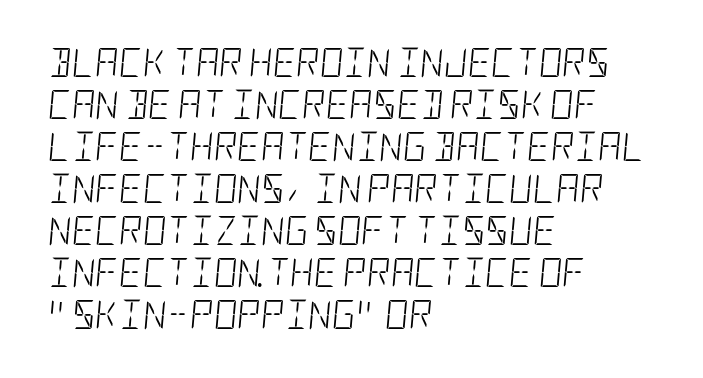
This sample uses plain, unmodified letter spacing. Posture: slanted. If you drew a ruler down the left edge, every line would touch it. Is the stroke heavy? The answer is a plain regular-or-lighter. No word sits above an underline. Horizontal bands of white between lines are of average thickness.
